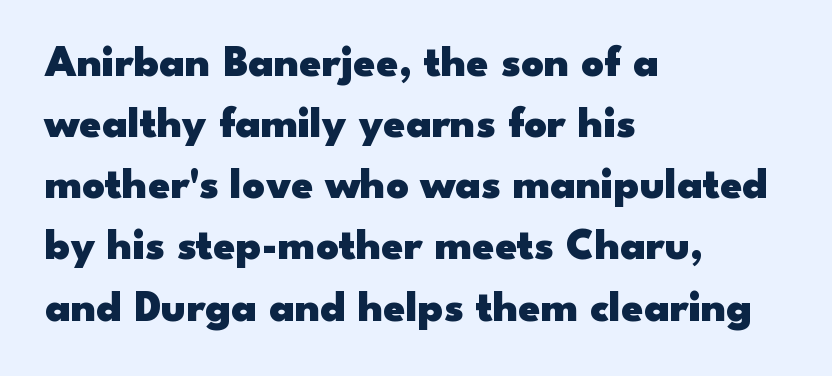
No extra tracking has been applied to these lines. The specimen reads as upright at a glance. One-word summary of the alignment: left. Is this a sans? Yes — the strokes have no serifs. This sample has the flowing, uneven cadence of proportional lettering. The space directly below the letters is spotless.
